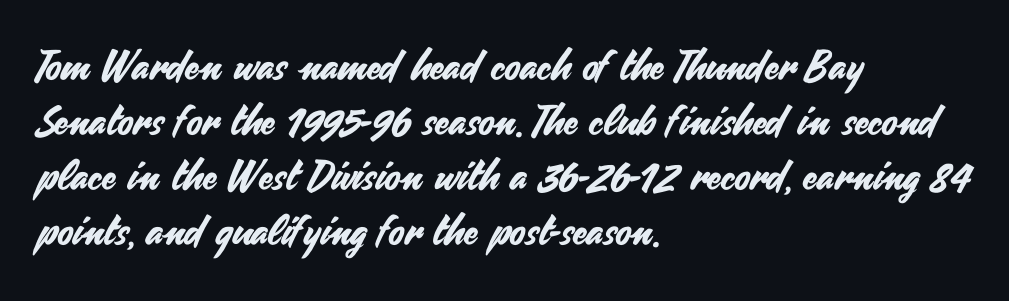
The passage shown stacks its lines at a standard gap. The face used here is proportionally spaced, like ordinary book or web type. Spacing between characters is what you'd get straight out of the box. The letters carry no serifs — their stems end cleanly without finishing strokes. No word sits above an underline.
